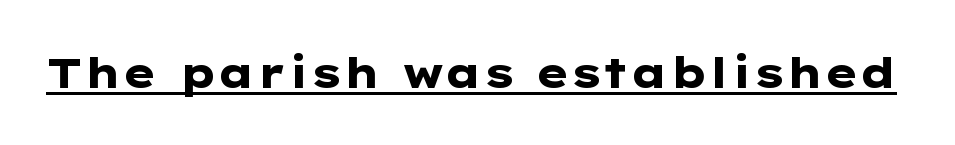
Q: Is the text bold? A: Yes.
Q: Is the text italic (slanted)? A: No, it is upright.
Q: Is the typeface a serif or a sans-serif typeface? A: Sans-serif.
Q: Is the text underlined? A: Yes.
Q: Is the spacing between letters normal or unusually wide? A: Normal.
Q: Width (condensed, normal, or wide)? A: Wide.
Q: Stroke contrast? A: Low.
Q: x-height? A: Medium.
